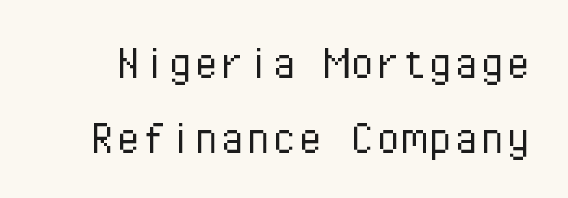
Q: Is the text bold? A: No.
Q: Is the text italic (slanted)? A: No, it is upright.
Q: Is the typeface a serif or a sans-serif typeface? A: Sans-serif.
Q: Is the text underlined? A: No.
Q: Is the spacing between letters normal or unusually wide? A: Normal.
Q: Is the spacing between lines tight, normal or loose? A: Normal.
Q: Width (condensed, normal, or wide)? A: Normal.
Q: Stroke contrast? A: Low.
Q: x-height? A: Medium.
Q: Monospaced? A: Yes.
